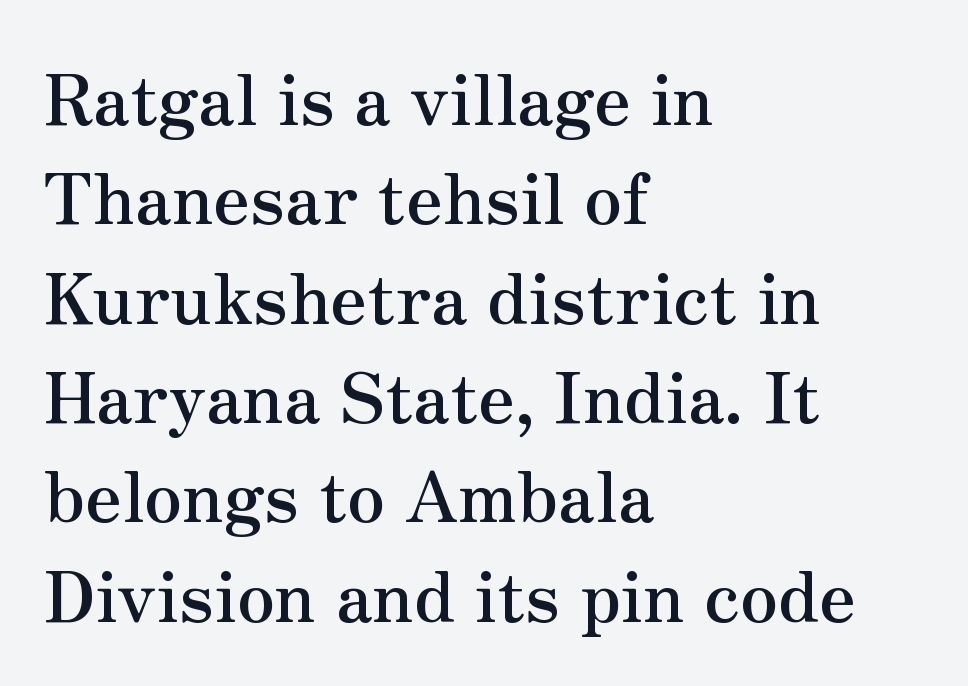
The passage shown has conventional tracking throughout. These lines carry a lot of weight — the face is fully bold. Little horizontal feet cap the strokes, marking this as serif type. The text block is weighted toward the left margin, trailing off unevenly rightward. This sample keeps an unexceptional amount of space between lines. Just letters on the line, the space beneath them empty.
